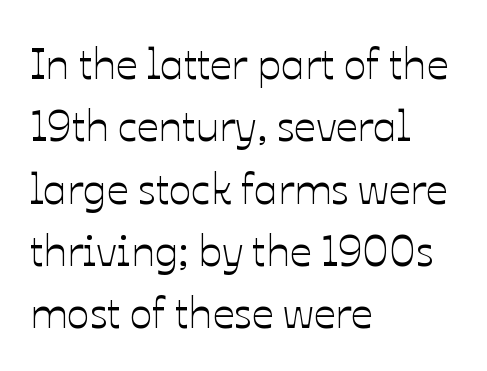
Each new line begins a customary step beneath the previous one. If you drew a line through each stem, it would be perfectly vertical. Beneath every word, the page is bare. Here the designer chose a conventional face with non-uniform glyph widths.
